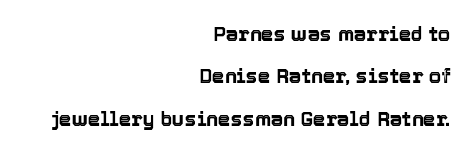
This sample uses an upright cut, with every glyph sitting square on the baseline. The letterforms sit shoulder to shoulder at normal distance. The leading is generous, giving the passage an open texture. The glyphs are unaccompanied by any horizontal stroke below them. These lines are set flush right with a ragged left edge.
